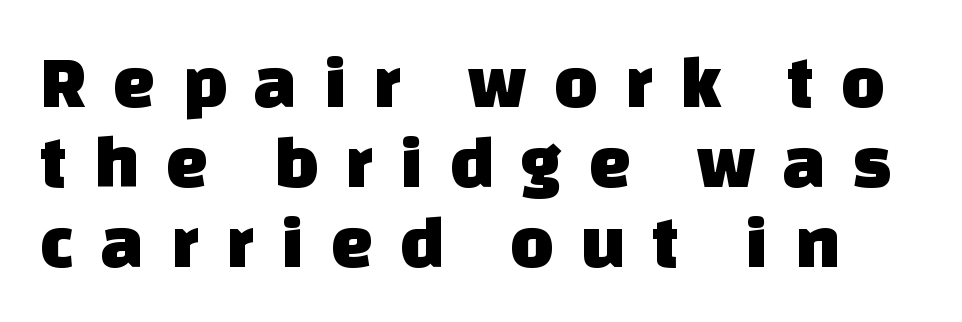
Q: Is the typeface a serif or a sans-serif typeface? A: Sans-serif.
Q: Is the text underlined? A: No.
Q: Is the spacing between letters normal or unusually wide? A: Unusually wide.
Q: Is the spacing between lines tight, normal or loose? A: Tight.
Q: Width (condensed, normal, or wide)? A: Normal.
Q: Stroke contrast? A: Low.
Q: x-height? A: Large.
Q: Monospaced? A: No.
